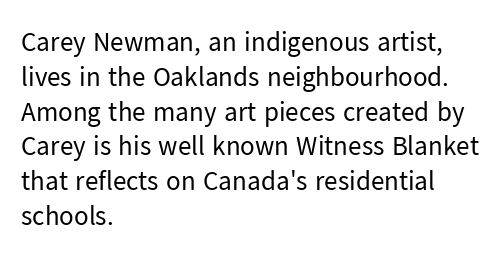
{"italic": "no", "bold": "no", "underline": "no", "align": "left", "line_spacing": "normal", "line_spacing_ratio": 1.29, "letter_spacing": "normal", "letter_spacing_em": 0.0, "glyph_px": 27}
